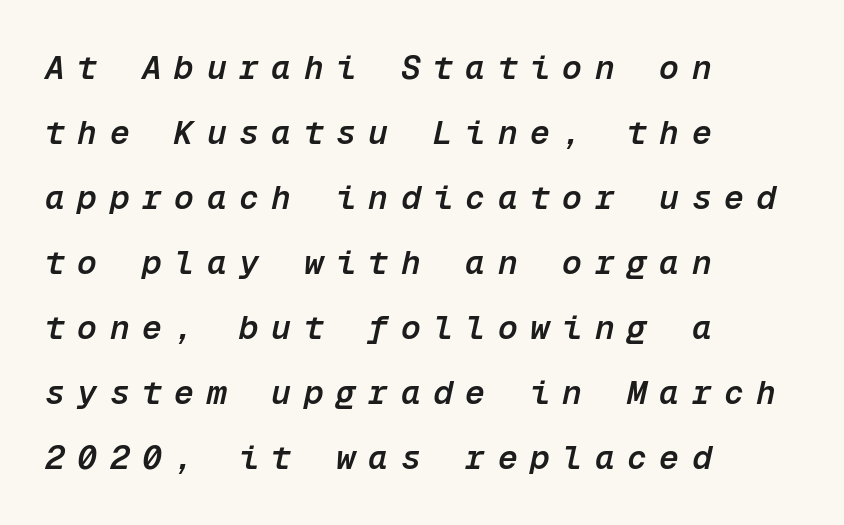
{"italic": "yes", "lean": "right", "slant_degrees": 12, "bold": "semi", "weight": "semibold", "width": "normal", "stroke_contrast": "low", "x_height": "medium", "monospaced": "yes", "underline": "no", "align": "left", "line_spacing": "loose", "line_spacing_ratio": 1.97, "letter_spacing": "wide", "letter_spacing_em": 0.38, "glyph_px": 33}
